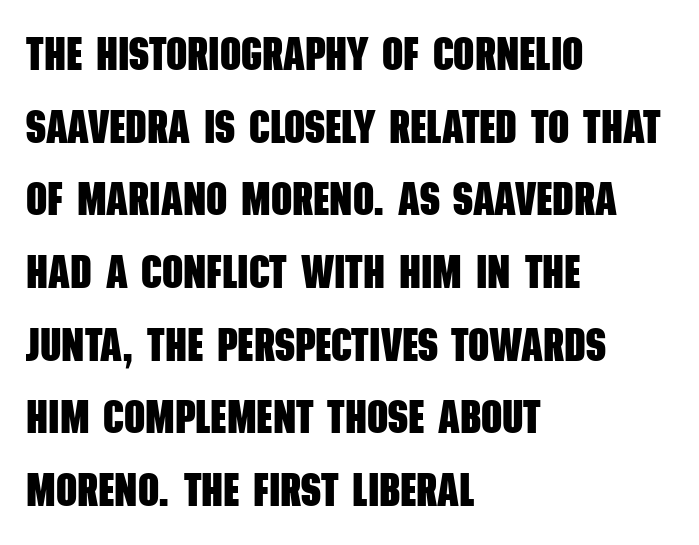
The image shows 46 px heavy, condensed sans-serif type; set left-aligned, normal line spacing (1.58x), normal letter spacing, not underlined; low stroke contrast and a large x-height.
